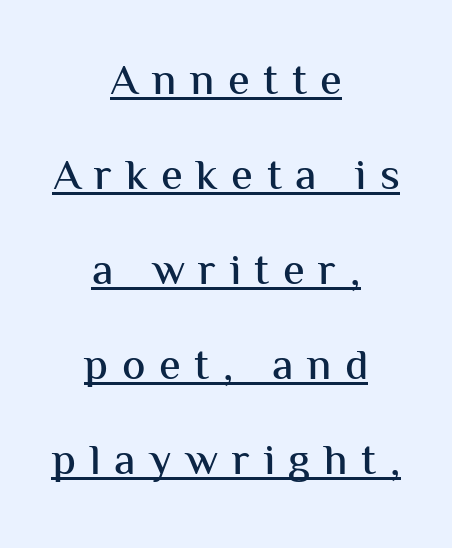
{"serif": "no", "italic": "no", "width": "normal", "stroke_contrast": "medium", "x_height": "medium", "monospaced": "no", "underline": "yes", "align": "center", "line_spacing": "loose", "line_spacing_ratio": 2.16, "letter_spacing": "wide", "letter_spacing_em": 0.31, "glyph_px": 44}
